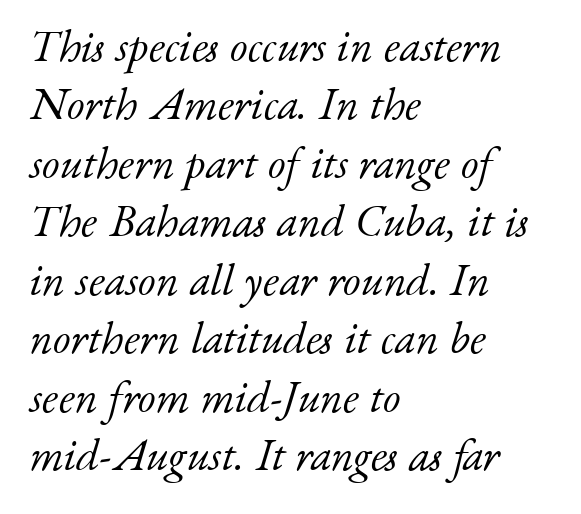
Q: Is the text bold? A: No.
Q: Is the text italic (slanted)? A: Yes, it leans right by about 17 degrees.
Q: Is the typeface a serif or a sans-serif typeface? A: Serif.
Q: Is the text underlined? A: No.
Q: How is the paragraph aligned? A: Left-aligned.
Q: Is the spacing between letters normal or unusually wide? A: Normal.
Q: Is the spacing between lines tight, normal or loose? A: Normal.
Q: Width (condensed, normal, or wide)? A: Normal.
Q: Stroke contrast? A: Low.
Q: x-height? A: Small.
Q: Monospaced? A: No.
